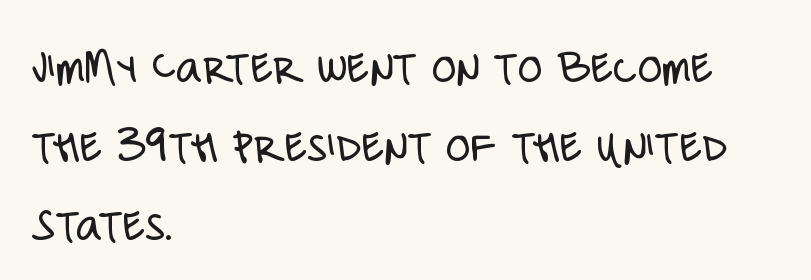
{"serif": "no", "italic": "no", "bold": "no", "weight": "light", "width": "condensed", "stroke_contrast": "low", "x_height": "large", "monospaced": "no", "underline": "no", "align": "left", "line_spacing": "normal", "line_spacing_ratio": 1.58, "letter_spacing": "normal", "letter_spacing_em": 0.0, "glyph_px": 50}
